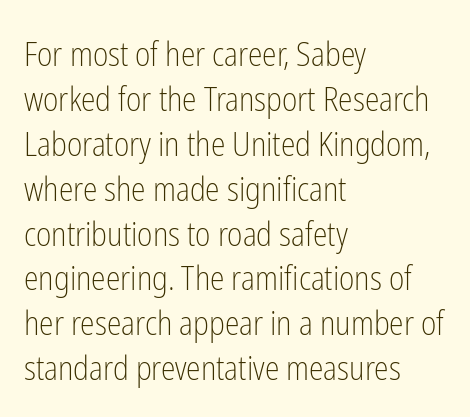
{"serif": "no", "italic": "no", "bold": "no", "weight": "light", "width": "condensed", "stroke_contrast": "low", "x_height": "medium", "monospaced": "no", "underline": "no", "align": "left", "line_spacing": "normal", "line_spacing_ratio": 1.36, "letter_spacing": "normal", "letter_spacing_em": 0.0, "glyph_px": 33}
